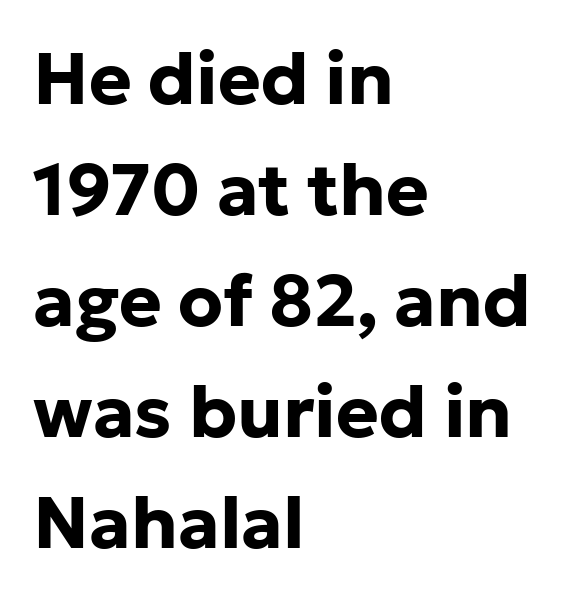
Q: Is the text bold? A: Yes.
Q: Is the text italic (slanted)? A: No, it is upright.
Q: Is the typeface a serif or a sans-serif typeface? A: Sans-serif.
Q: Is the text underlined? A: No.
Q: How is the paragraph aligned? A: Left-aligned.
Q: Is the spacing between letters normal or unusually wide? A: Normal.
Q: Is the spacing between lines tight, normal or loose? A: Normal.
Q: Width (condensed, normal, or wide)? A: Normal.
Q: Stroke contrast? A: Low.
Q: x-height? A: Medium.
Q: Monospaced? A: No.
